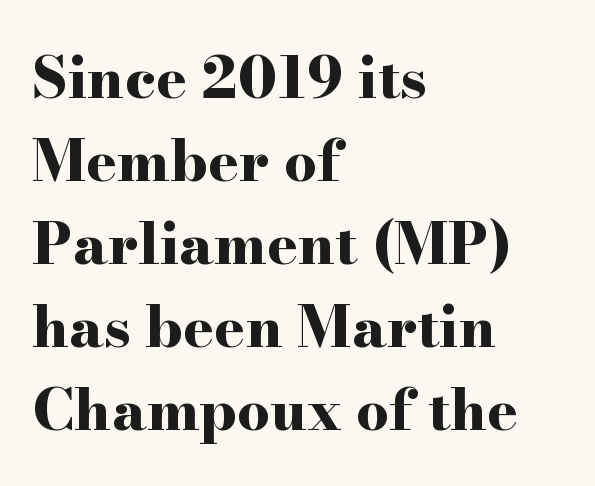
The image shows 58 px bold, wide serif type, upright; set left-aligned, normal line spacing (1.43x), normal letter spacing, not underlined; high stroke contrast and a small x-height.
